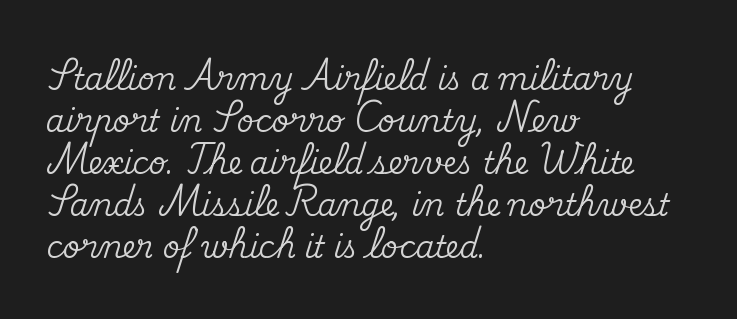
Q: Is the text italic (slanted)? A: Yes.
Q: Is the typeface a serif or a sans-serif typeface? A: Serif.
Q: Is the text underlined? A: No.
Q: How is the paragraph aligned? A: Left-aligned.
Q: Is the spacing between letters normal or unusually wide? A: Normal.
Q: Is the spacing between lines tight, normal or loose? A: Normal.
Q: Width (condensed, normal, or wide)? A: Normal.
Q: Stroke contrast? A: Medium.
Q: x-height? A: Small.
Q: Monospaced? A: No.
